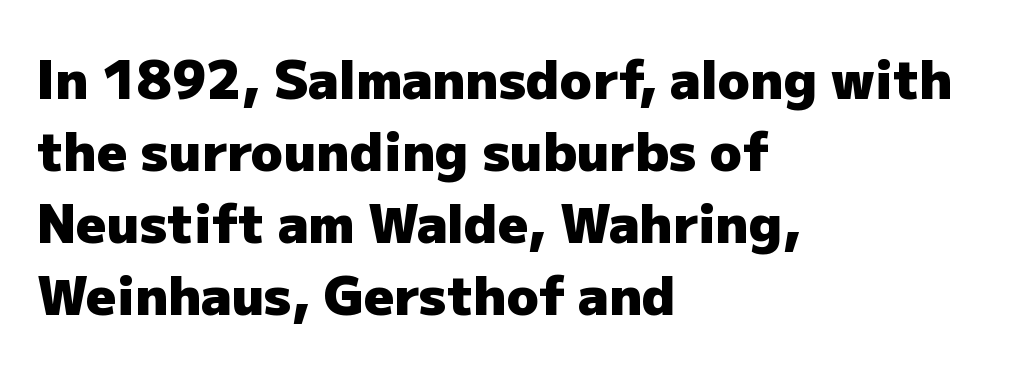
{"serif": "no", "italic": "no", "bold": "yes", "weight": "heavy", "width": "normal", "stroke_contrast": "low", "x_height": "medium", "monospaced": "no", "underline": "no", "align": "left", "line_spacing": "normal", "line_spacing_ratio": 1.36, "letter_spacing": "normal", "letter_spacing_em": 0.0, "glyph_px": 53}
